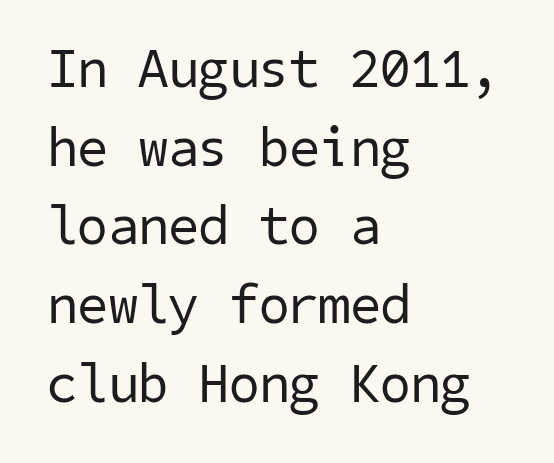
{"serif": "no", "bold": "no", "weight": "regular", "width": "normal", "stroke_contrast": "low", "x_height": "medium", "underline": "no", "align": "left", "line_spacing": "normal", "line_spacing_ratio": 1.43, "letter_spacing": "normal", "letter_spacing_em": 0.0, "glyph_px": 55}
